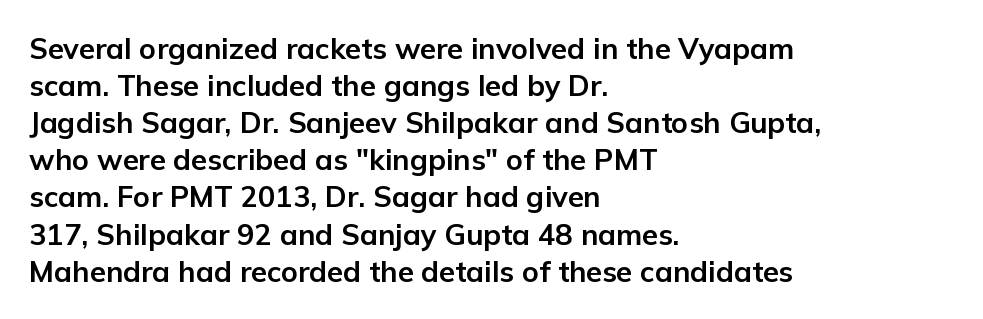
{"serif": "no", "italic": "no", "bold": "yes", "weight": "bold", "width": "normal", "stroke_contrast": "low", "x_height": "medium", "monospaced": "no", "underline": "no", "align": "left", "line_spacing": "normal", "line_spacing_ratio": 1.28, "letter_spacing": "normal", "letter_spacing_em": 0.0, "glyph_px": 29}
